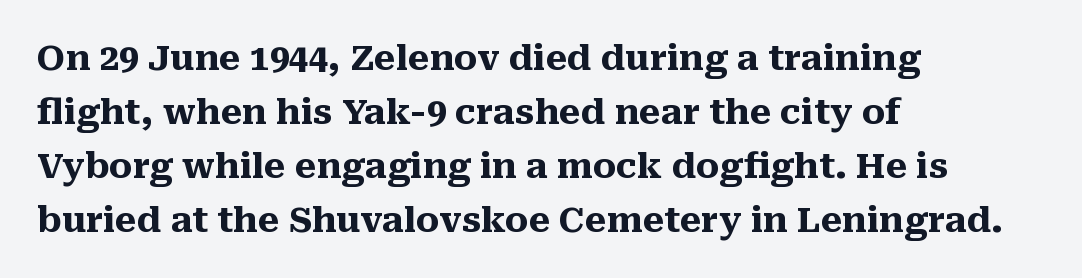
The image shows 35 px heavy serif type, upright; set left-aligned, normal line spacing (1.54x), normal letter spacing, not underlined; medium stroke contrast and a medium x-height.
